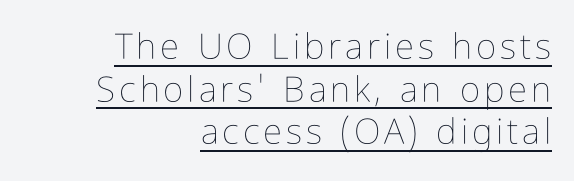
{"italic": "no", "bold": "no", "weight": "thin", "width": "condensed", "stroke_contrast": "low", "x_height": "medium", "monospaced": "no", "underline": "yes", "align": "right", "line_spacing_ratio": 1.22, "glyph_px": 35}
